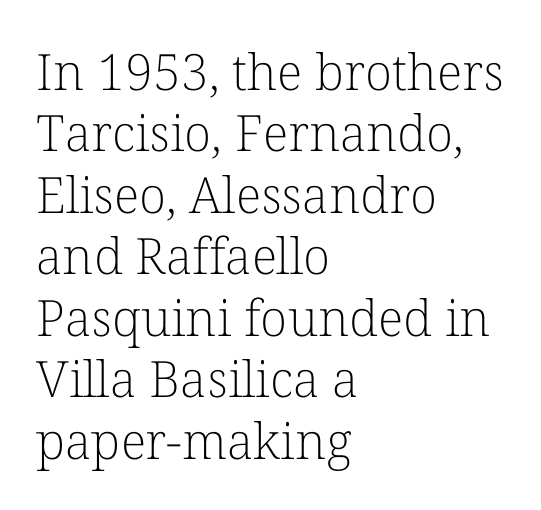
The image shows 50 px light serif type, upright; set left-aligned, line spacing 1.23x, normal letter spacing, not underlined; low stroke contrast and a medium x-height.
